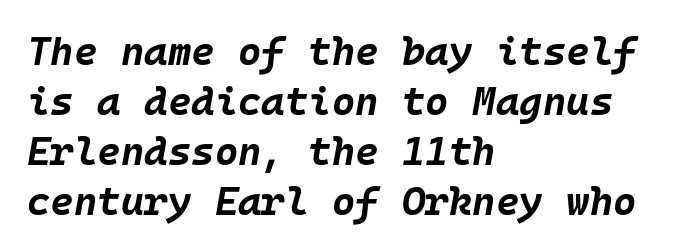
The image shows 40 px bold type, italic (leaning right), monospaced; set left-aligned, normal line spacing (1.25x), normal letter spacing, not underlined; low stroke contrast and a large x-height.
